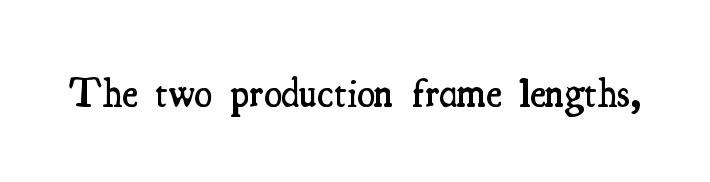
A somewhat darkened texture: the type is semibold rather than bold. Spacing verdict: proportional, widths tailored to each character. Every character sits straight up, as roman type does. Look at the bottom of the vertical strokes: they flare into serifs here. Each row of text sits above clean, open space. The line texture is even and compact thanks to regular tracking.
